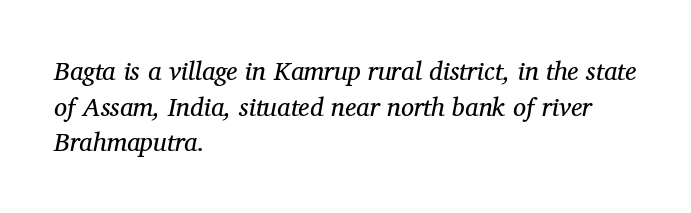
Q: Is the text bold? A: No.
Q: Is the text italic (slanted)? A: Yes, it leans right by about 12 degrees.
Q: Is the text underlined? A: No.
Q: How is the paragraph aligned? A: Left-aligned.
Q: Is the spacing between letters normal or unusually wide? A: Normal.
Q: Is the spacing between lines tight, normal or loose? A: Normal.
